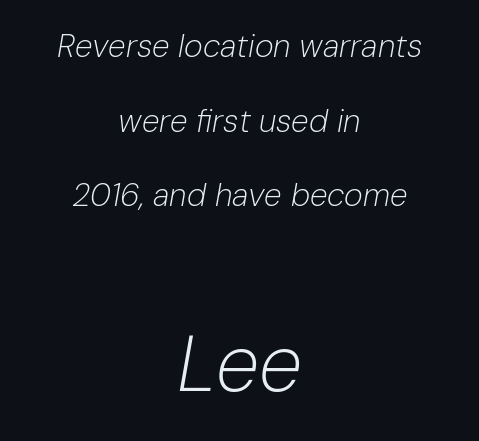
{"italic": "yes", "lean": "right", "slant_degrees": 10, "bold": "no", "weight": "light", "width": "normal", "stroke_contrast": "low", "x_height": "medium", "monospaced": "no", "underline": "no", "align": "center", "line_spacing": "loose", "line_spacing_ratio": 2.33, "letter_spacing": "normal", "letter_spacing_em": 0.0, "larger_block": "second", "size_ratio": 2.47, "glyph_px": 79}
